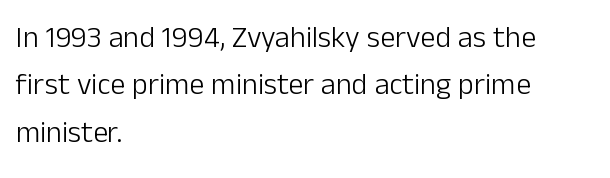
{"serif": "no", "italic": "no", "bold": "no", "weight": "light", "width": "normal", "stroke_contrast": "low", "x_height": "medium", "monospaced": "no", "underline": "no", "align": "left", "line_spacing": "normal", "line_spacing_ratio": 1.58, "letter_spacing": "normal", "letter_spacing_em": 0.0, "glyph_px": 30}
